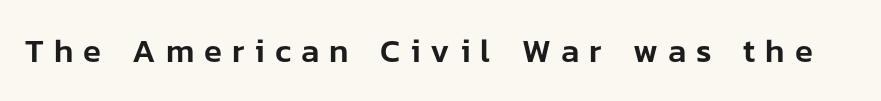
The image shows 33 px sans-serif type, upright; set unusually wide letter spacing (+0.3 em), not underlined; low stroke contrast and a medium x-height.
